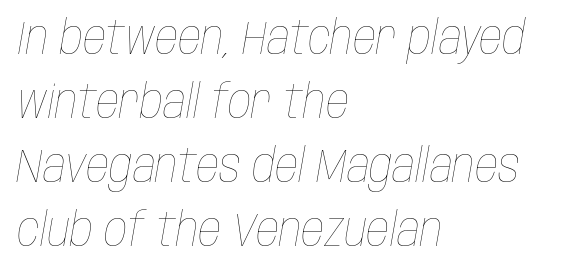
Q: Is the text bold? A: No.
Q: Is the text italic (slanted)? A: Yes, it leans right by about 10 degrees.
Q: Is the text underlined? A: No.
Q: How is the paragraph aligned? A: Left-aligned.
Q: Is the spacing between letters normal or unusually wide? A: Normal.
Q: Is the spacing between lines tight, normal or loose? A: Normal.
Q: Width (condensed, normal, or wide)? A: Condensed.
Q: Stroke contrast? A: Low.
Q: x-height? A: Large.
Q: Monospaced? A: No.
